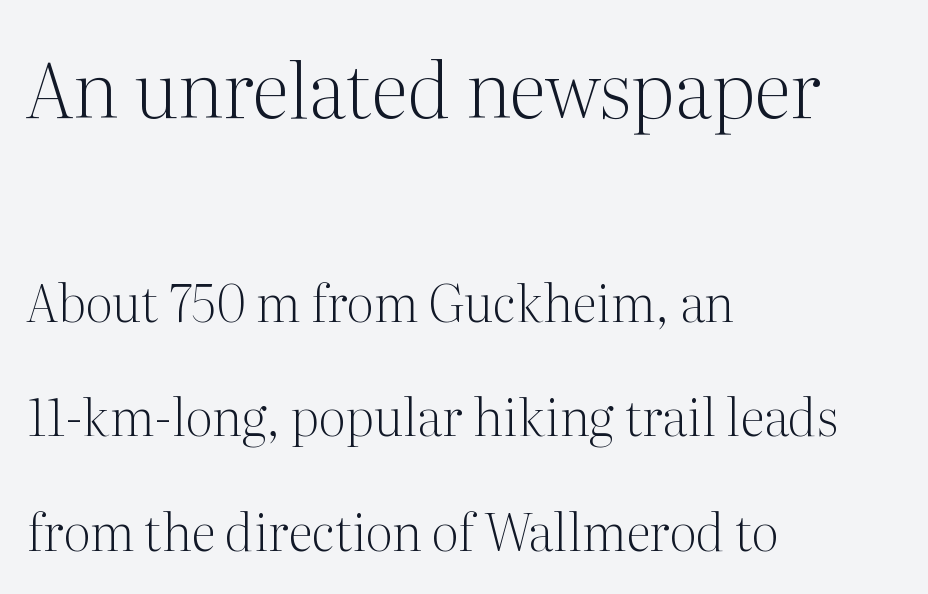
Characters follow at the spacing the type designer built in. One glance says open: line gaps are wider than usual. Is this a sans? No — the strokes have serifs. The rendering anchors every line to the left-hand side. Style check: upright. Stems and bowls with no extra thickness — not bold.
